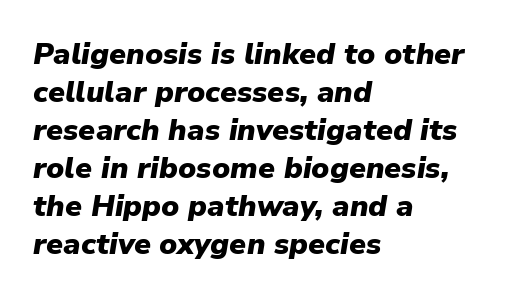
{"italic": "yes", "lean": "right", "slant_degrees": 9, "bold": "yes", "weight": "heavy", "width": "normal", "stroke_contrast": "low", "x_height": "medium", "monospaced": "no", "underline": "no", "align": "left", "line_spacing": "normal", "line_spacing_ratio": 1.27, "letter_spacing": "normal", "letter_spacing_em": 0.0, "glyph_px": 30}
